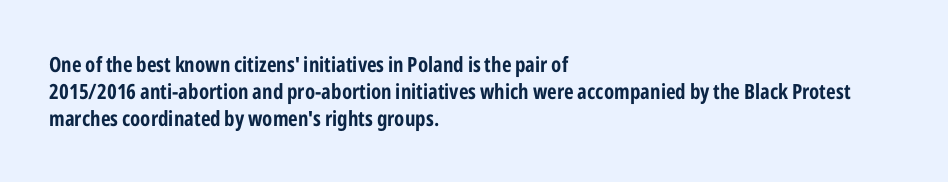
The image shows 21 px bold type, upright; set left-aligned, normal line spacing (1.28x), normal letter spacing, not underlined.
